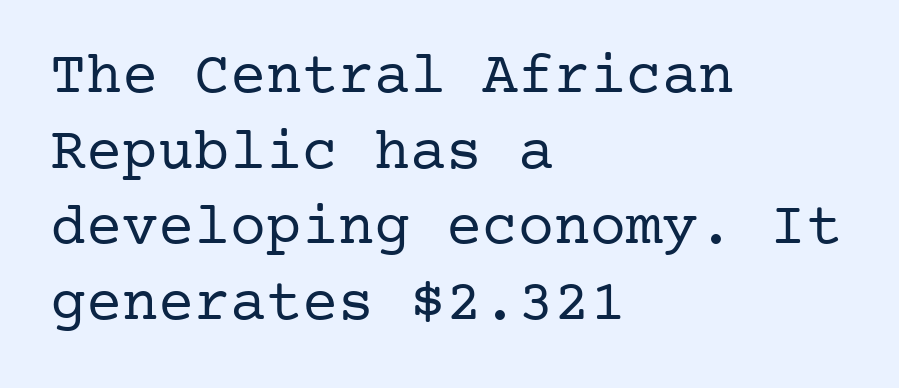
{"serif": "yes", "italic": "no", "bold": "no", "weight": "regular", "width": "normal", "stroke_contrast": "low", "x_height": "medium", "underline": "no", "align": "left", "line_spacing": "normal", "line_spacing_ratio": 1.26, "letter_spacing": "normal", "letter_spacing_em": 0.0, "glyph_px": 60}
